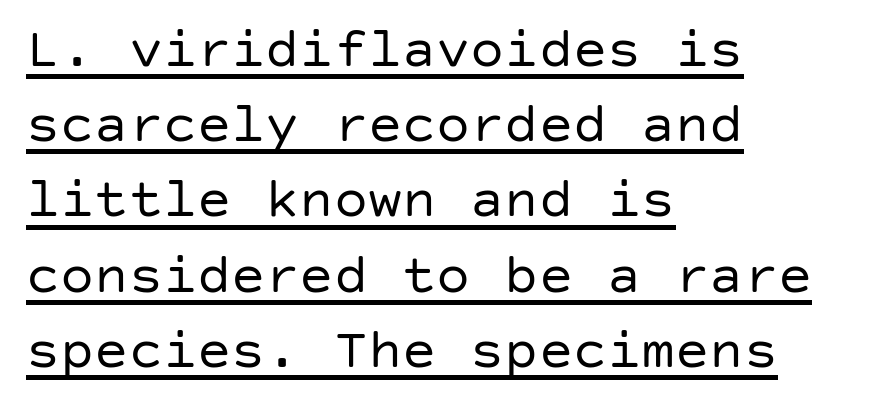
Q: Is the text bold? A: No.
Q: Is the text italic (slanted)? A: No, it is upright.
Q: Is the typeface a serif or a sans-serif typeface? A: Sans-serif.
Q: Is the text underlined? A: Yes.
Q: How is the paragraph aligned? A: Left-aligned.
Q: Is the spacing between letters normal or unusually wide? A: Normal.
Q: Is the spacing between lines tight, normal or loose? A: Normal.
Q: Width (condensed, normal, or wide)? A: Normal.
Q: Stroke contrast? A: Low.
Q: x-height? A: Large.
